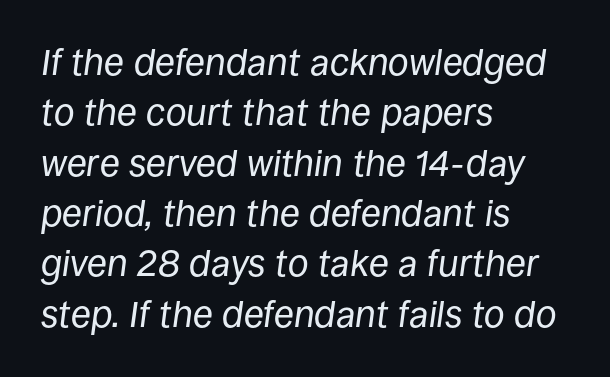
The image shows 37 px regular-weight type, italic (leaning right); set left-aligned, normal line spacing (1.36x), normal letter spacing, not underlined; low stroke contrast and a large x-height.
